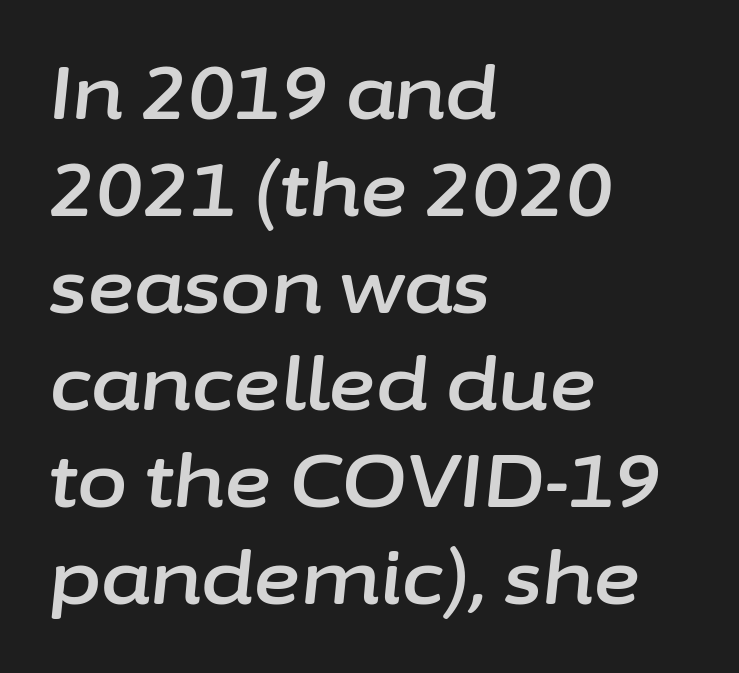
Quick note: interline space is typical. These lines are rendered in a variable-pitch font. Words appear dense and cohesive because spacing is normal. The paragraph shown leans on its left margin. A bare baseline throughout the passage.
